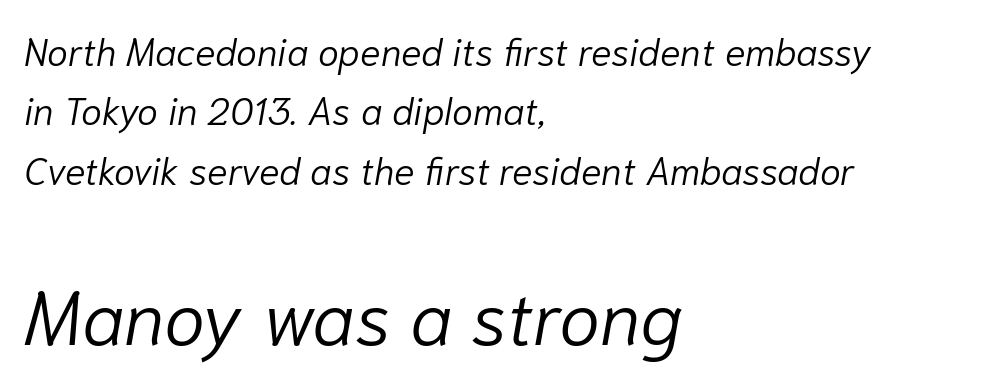
Just letters on the line, the space beneath them empty. Horizontal bands of white between lines are of average thickness. Think of a printed novel: that variable character pitch is what you see here. These lines are set flush left with a ragged right edge.
